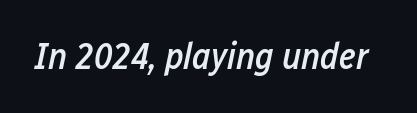
Q: Is the text bold? A: Semi-bold.
Q: Is the text italic (slanted)? A: Yes, it leans right by about 12 degrees.
Q: Is the text underlined? A: No.
Q: Is the spacing between letters normal or unusually wide? A: Normal.
Q: Width (condensed, normal, or wide)? A: Condensed.
Q: Stroke contrast? A: Low.
Q: x-height? A: Medium.
Q: Monospaced? A: No.
